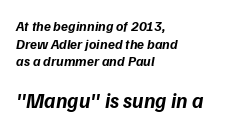
The image shows 21 px bold type; set left-aligned, normal line spacing (1.26x), normal letter spacing, not underlined; the second (bottom) block is 1.5x larger.
